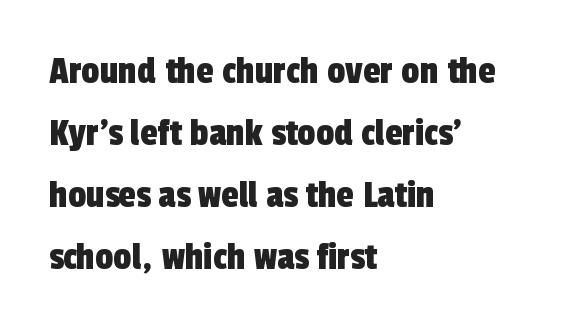
Leading matches the norm, producing a regular column. The type family on display is of the sans-serif kind. The letterforms sit shoulder to shoulder at normal distance. A typesetter would call this proportional, since set widths differ per character. Is the block centered? No — it sits flush against the left margin. Just letters on the line, the space beneath them empty.
